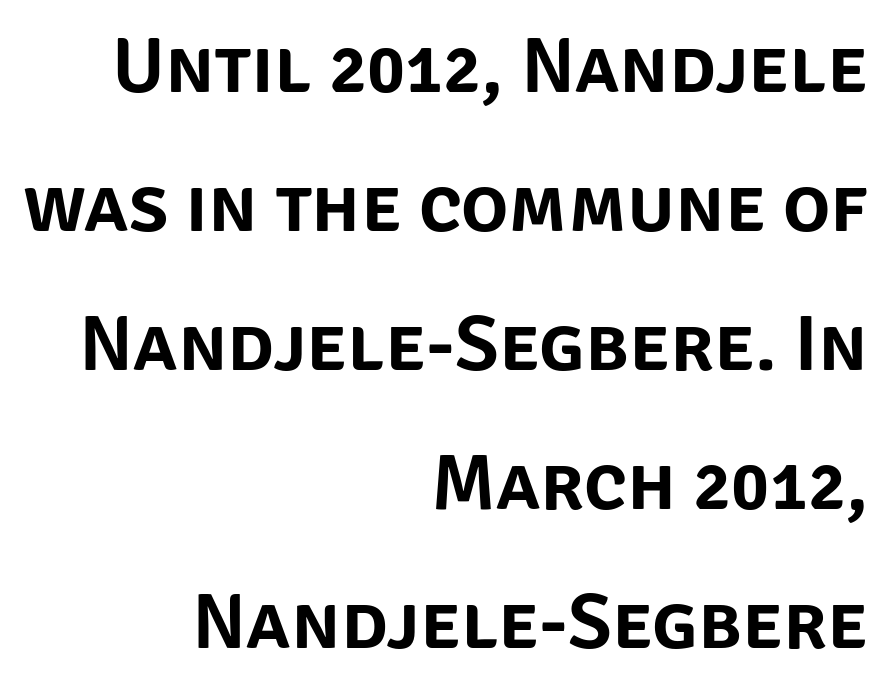
Q: Is the text italic (slanted)? A: No, it is upright.
Q: Is the typeface a serif or a sans-serif typeface? A: Sans-serif.
Q: Is the text underlined? A: No.
Q: How is the paragraph aligned? A: Right-aligned.
Q: Is the spacing between letters normal or unusually wide? A: Normal.
Q: Width (condensed, normal, or wide)? A: Normal.
Q: Stroke contrast? A: Low.
Q: x-height? A: Large.
Q: Monospaced? A: No.
